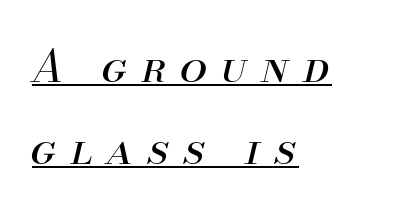
The image shows 44 px regular-weight type, italic (leaning right); set left-aligned, line spacing 1.86x, unusually wide letter spacing (+0.32 em), underlined; medium stroke contrast and a small x-height.
